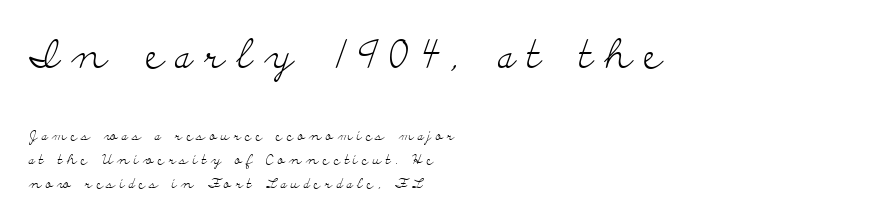
{"serif": "yes", "bold": "no", "weight": "light", "width": "wide", "stroke_contrast": "low", "x_height": "small", "monospaced": "no", "underline": "no", "align": "left", "line_spacing": "normal", "line_spacing_ratio": 1.7, "letter_spacing": "wide", "letter_spacing_em": 0.3, "larger_block": "first", "size_ratio": 2.79, "glyph_px": 39}
